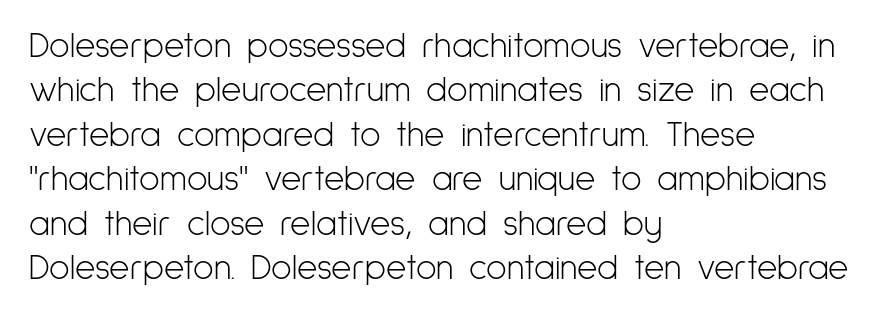
Varying glyph widths throughout — classic text-font behaviour. These lines are composed in type without serifs. Vertical spacing — default. Leftover space on each line is placed entirely after the last word.
